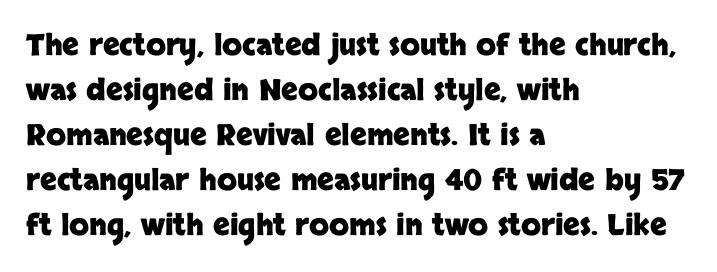
Q: Is the text bold? A: Yes.
Q: Is the text italic (slanted)? A: No, it is upright.
Q: Is the typeface a serif or a sans-serif typeface? A: Sans-serif.
Q: Is the text underlined? A: No.
Q: How is the paragraph aligned? A: Left-aligned.
Q: Is the spacing between letters normal or unusually wide? A: Normal.
Q: Is the spacing between lines tight, normal or loose? A: Normal.
Q: Width (condensed, normal, or wide)? A: Normal.
Q: Stroke contrast? A: Low.
Q: x-height? A: Large.
Q: Monospaced? A: No.
